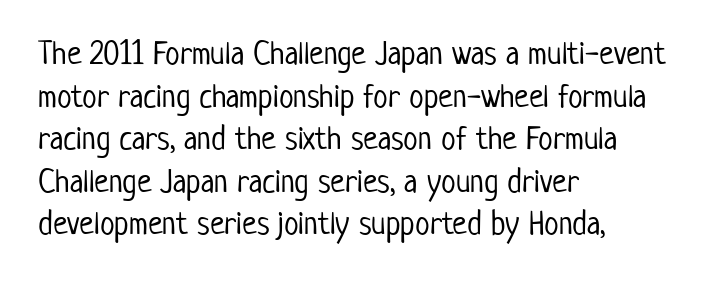
{"serif": "no", "italic": "no", "bold": "no", "weight": "light", "width": "condensed", "stroke_contrast": "low", "x_height": "medium", "monospaced": "no", "underline": "no", "align": "left", "line_spacing": "normal", "line_spacing_ratio": 1.29, "letter_spacing": "normal", "letter_spacing_em": 0.0, "glyph_px": 33}
